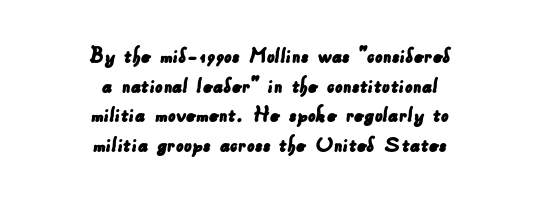
Q: Is the text underlined? A: No.
Q: How is the paragraph aligned? A: Centered.
Q: Is the spacing between letters normal or unusually wide? A: Normal.
